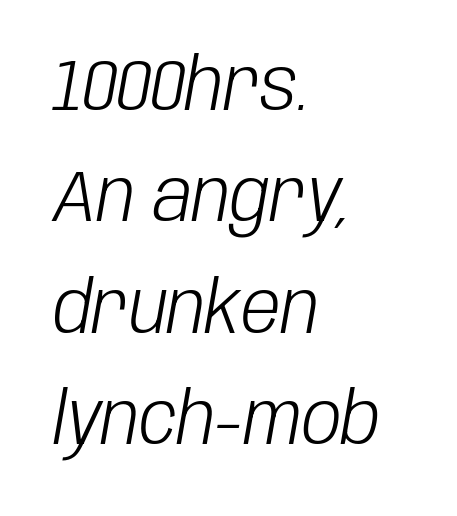
Q: Is the text bold? A: No.
Q: Is the text italic (slanted)? A: Yes, it leans right by about 10 degrees.
Q: Is the text underlined? A: No.
Q: How is the paragraph aligned? A: Left-aligned.
Q: Is the spacing between letters normal or unusually wide? A: Normal.
Q: Is the spacing between lines tight, normal or loose? A: Normal.
Q: Width (condensed, normal, or wide)? A: Condensed.
Q: Stroke contrast? A: Low.
Q: x-height? A: Large.
Q: Monospaced? A: No.
